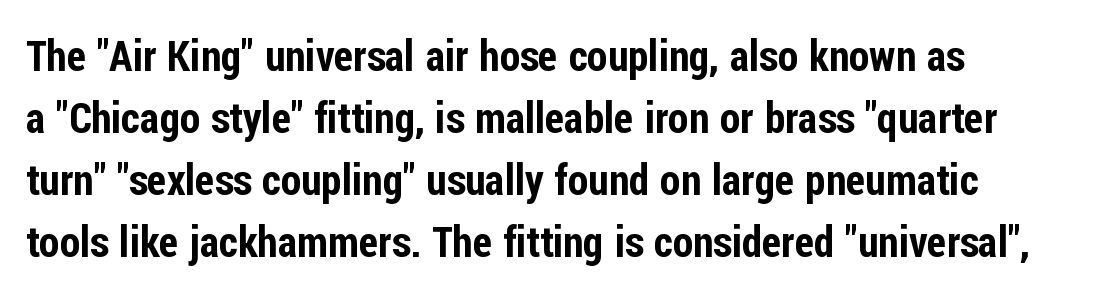
{"serif": "no", "italic": "no", "width": "condensed", "stroke_contrast": "low", "x_height": "medium", "monospaced": "no", "underline": "no", "line_spacing": "normal", "line_spacing_ratio": 1.48, "letter_spacing": "normal", "letter_spacing_em": 0.0, "glyph_px": 42}
